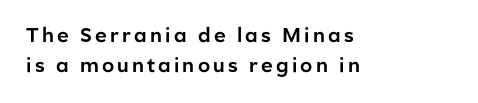
Q: Is the text italic (slanted)? A: No, it is upright.
Q: Is the text underlined? A: No.
Q: How is the paragraph aligned? A: Left-aligned.
Q: Is the spacing between lines tight, normal or loose? A: Normal.
